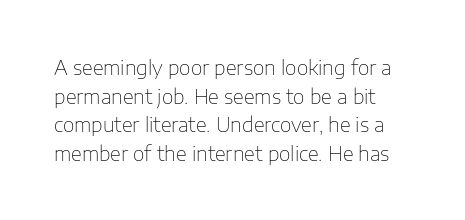
The letters look calm and open, with moderate or lighter stems. The line texture is even and compact thanks to regular tracking. Anything drawn beneath the words? Only blank space. Reading down the column, the eye jumps a familiar distance to each next line.
